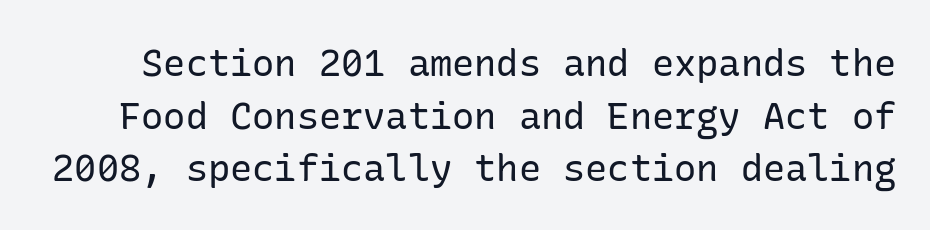
{"serif": "no", "italic": "no", "bold": "no", "weight": "regular", "width": "normal", "stroke_contrast": "low", "x_height": "medium", "underline": "no", "line_spacing": "normal", "line_spacing_ratio": 1.42, "letter_spacing": "normal", "letter_spacing_em": 0.0, "glyph_px": 37}
